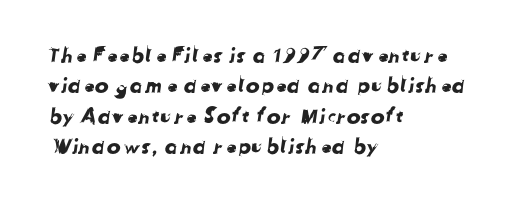
{"underline": "no", "align": "left", "line_spacing": "normal", "line_spacing_ratio": 1.45, "letter_spacing": "normal", "letter_spacing_em": 0.0, "glyph_px": 21}
